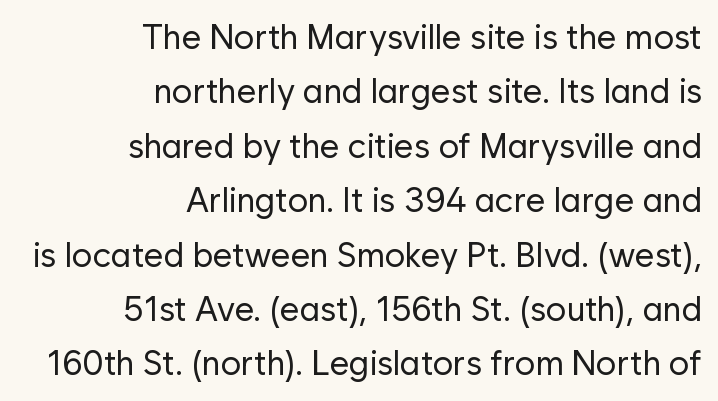
Q: Is the text bold? A: No.
Q: Is the text italic (slanted)? A: No, it is upright.
Q: Is the typeface a serif or a sans-serif typeface? A: Sans-serif.
Q: Is the text underlined? A: No.
Q: How is the paragraph aligned? A: Right-aligned.
Q: Is the spacing between letters normal or unusually wide? A: Normal.
Q: Is the spacing between lines tight, normal or loose? A: Normal.
Q: Width (condensed, normal, or wide)? A: Normal.
Q: Stroke contrast? A: Low.
Q: x-height? A: Medium.
Q: Monospaced? A: No.
